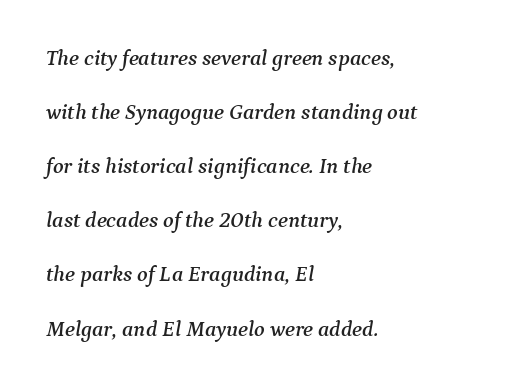
Q: Is the text italic (slanted)? A: Yes, it leans right by about 9 degrees.
Q: Is the text underlined? A: No.
Q: How is the paragraph aligned? A: Left-aligned.
Q: Is the spacing between letters normal or unusually wide? A: Normal.
Q: Is the spacing between lines tight, normal or loose? A: Loose.
